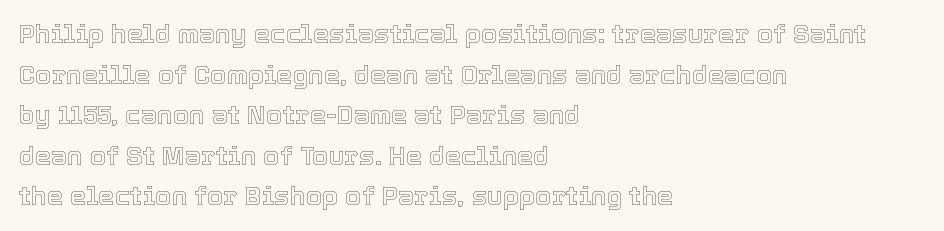
{"italic": "no", "underline": "no", "align": "left", "line_spacing": "normal", "line_spacing_ratio": 1.56, "letter_spacing": "normal", "letter_spacing_em": 0.0, "glyph_px": 26}
